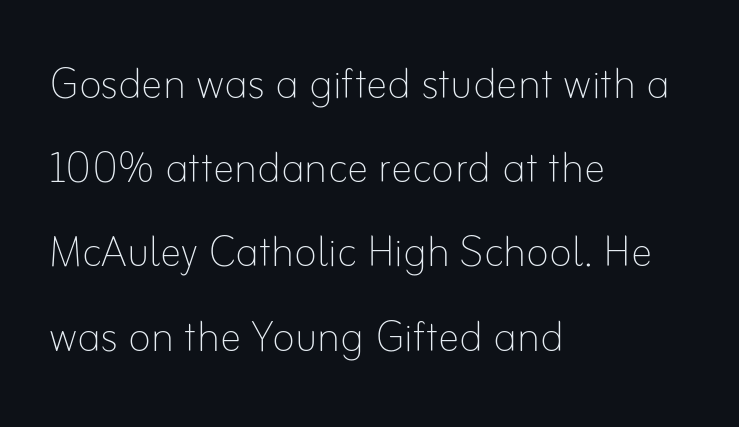
Q: Is the text bold? A: No.
Q: Is the text italic (slanted)? A: No, it is upright.
Q: Is the text underlined? A: No.
Q: How is the paragraph aligned? A: Left-aligned.
Q: Is the spacing between letters normal or unusually wide? A: Normal.
Q: Is the spacing between lines tight, normal or loose? A: Normal.
Q: Width (condensed, normal, or wide)? A: Normal.
Q: Stroke contrast? A: Low.
Q: x-height? A: Small.
Q: Monospaced? A: No.
